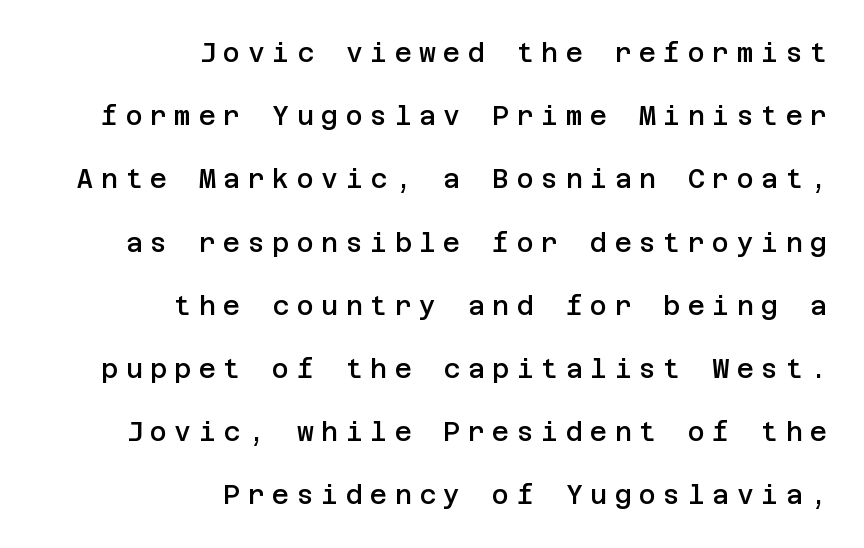
The image shows 26 px text type, upright; set right-aligned, loose line spacing (2.43x), unusually wide letter spacing (+0.29 em), not underlined.
